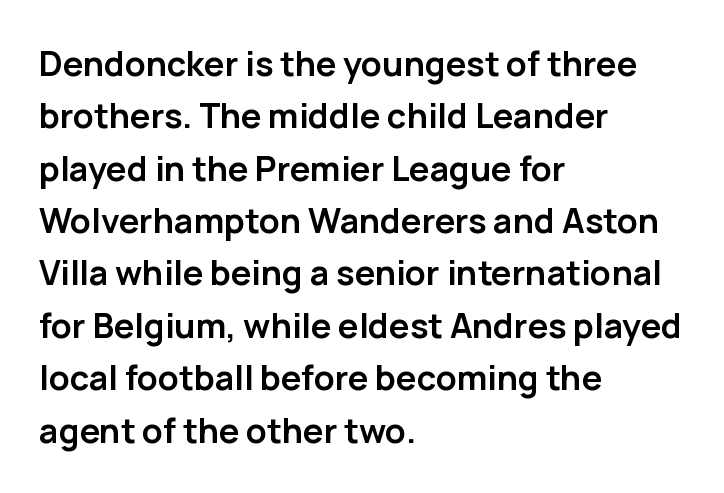
{"serif": "no", "italic": "no", "bold": "yes", "weight": "semibold", "width": "normal", "stroke_contrast": "low", "x_height": "medium", "monospaced": "no", "underline": "no", "align": "left", "line_spacing": "normal", "line_spacing_ratio": 1.54, "letter_spacing": "normal", "letter_spacing_em": 0.0, "glyph_px": 34}
